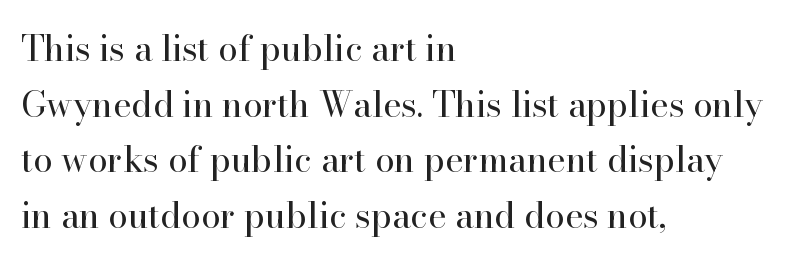
The image shows 35 px regular-weight serif type, upright; set left-aligned, normal line spacing (1.59x), normal letter spacing, not underlined; high stroke contrast and a small x-height.
